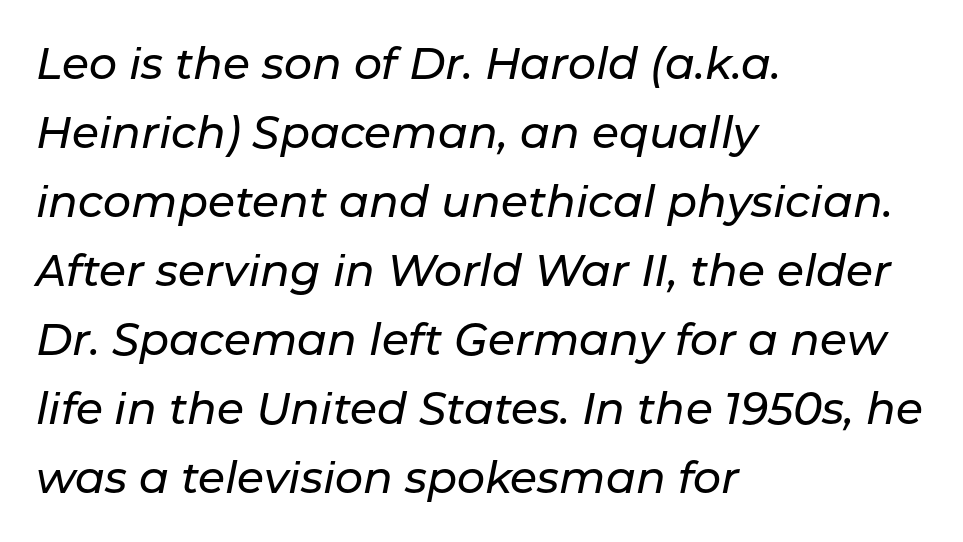
Q: Is the text italic (slanted)? A: Yes, it leans right by about 11 degrees.
Q: Is the text underlined? A: No.
Q: How is the paragraph aligned? A: Left-aligned.
Q: Is the spacing between letters normal or unusually wide? A: Normal.
Q: Is the spacing between lines tight, normal or loose? A: Normal.
Q: Width (condensed, normal, or wide)? A: Normal.
Q: Stroke contrast? A: Low.
Q: x-height? A: Medium.
Q: Monospaced? A: No.
